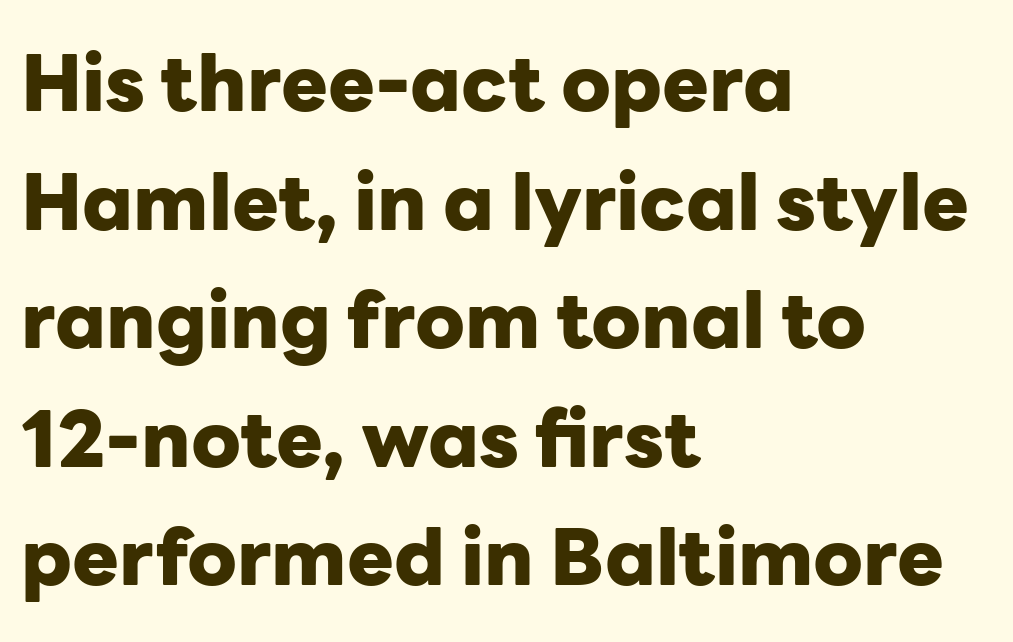
The image shows 78 px heavy sans-serif type, upright; set left-aligned, normal line spacing (1.52x), normal letter spacing, not underlined; low stroke contrast and a medium x-height.
